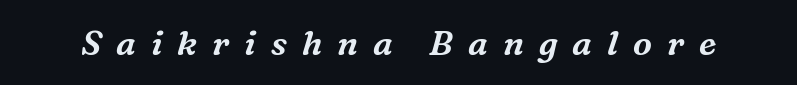
Proportional: the letters do not fall into vertical columns. A typesetter would mark this as italic. The letters carry serifs — small finishing strokes at the ends of their stems. A bare baseline throughout the passage.
